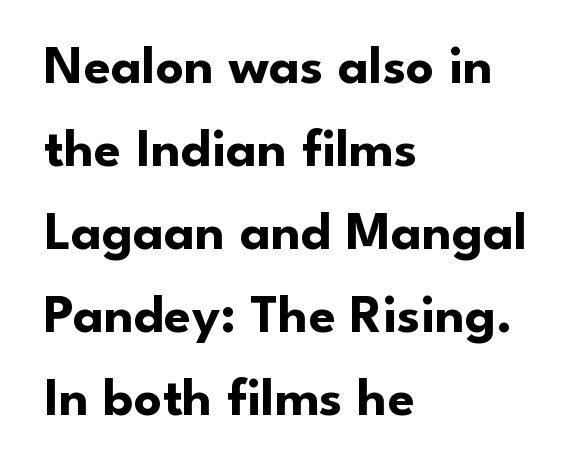
Q: Is the text bold? A: Yes.
Q: Is the text italic (slanted)? A: No, it is upright.
Q: Is the typeface a serif or a sans-serif typeface? A: Sans-serif.
Q: Is the text underlined? A: No.
Q: How is the paragraph aligned? A: Left-aligned.
Q: Is the spacing between letters normal or unusually wide? A: Normal.
Q: Is the spacing between lines tight, normal or loose? A: Normal.
Q: Width (condensed, normal, or wide)? A: Normal.
Q: Stroke contrast? A: Low.
Q: x-height? A: Small.
Q: Monospaced? A: No.
